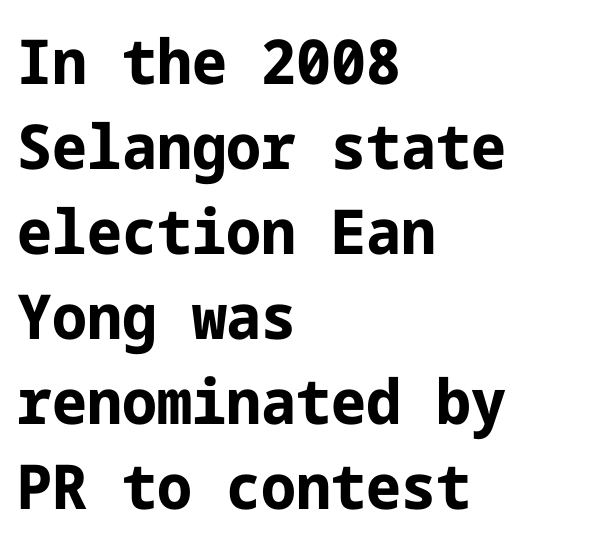
Every character sits straight up, as roman type does. Line starts are locked; line ends wander. On the weight axis this lands at bold, roughly 700. A typesetter would call this zero additional tracking. Is this a sans? Yes — the strokes have no serifs.
